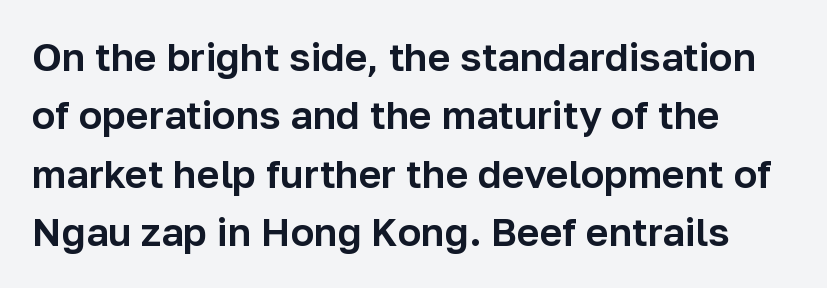
{"serif": "no", "italic": "no", "width": "normal", "stroke_contrast": "low", "x_height": "medium", "monospaced": "no", "underline": "no", "line_spacing": "normal", "line_spacing_ratio": 1.5, "letter_spacing": "normal", "letter_spacing_em": 0.0, "glyph_px": 39}
